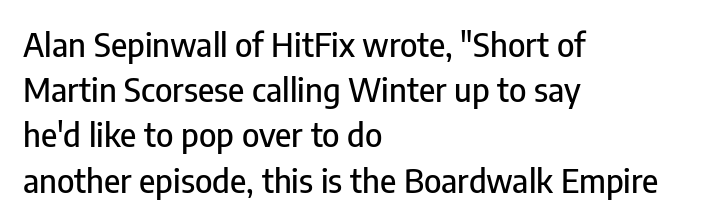
{"serif": "no", "italic": "no", "width": "condensed", "stroke_contrast": "low", "x_height": "medium", "monospaced": "no", "underline": "no", "align": "left", "line_spacing": "normal", "line_spacing_ratio": 1.37, "letter_spacing": "normal", "letter_spacing_em": 0.0, "glyph_px": 33}
